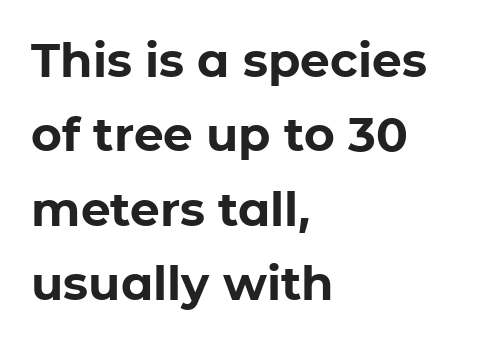
{"serif": "no", "italic": "no", "bold": "yes", "weight": "bold", "width": "normal", "stroke_contrast": "low", "x_height": "medium", "monospaced": "no", "underline": "no", "align": "left", "line_spacing": "normal", "line_spacing_ratio": 1.58, "letter_spacing": "normal", "letter_spacing_em": 0.0, "glyph_px": 47}
